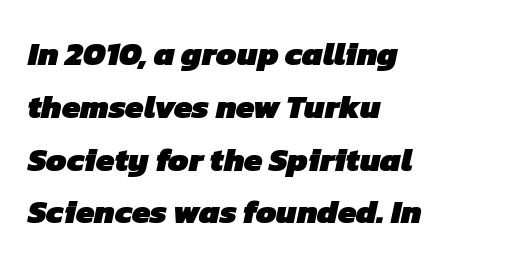
Leading matches the norm, producing a regular column. Regarding serifs, this sample does without them. Short and long lines alike share a common starting point at left. No extra tracking has been applied to these lines.
